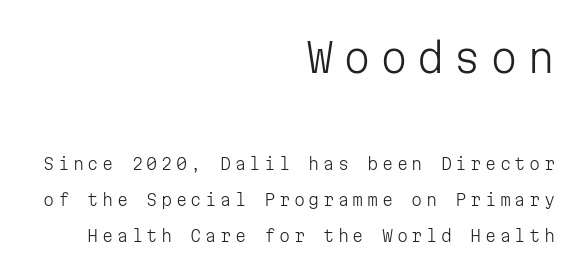
Q: Is the text bold? A: No.
Q: Is the text italic (slanted)? A: No, it is upright.
Q: Is the typeface a serif or a sans-serif typeface? A: Sans-serif.
Q: Is the text underlined? A: No.
Q: How is the paragraph aligned? A: Right-aligned.
Q: Is the spacing between letters normal or unusually wide? A: Unusually wide.
Q: Is the spacing between lines tight, normal or loose? A: Loose.
Q: Which block of text is set in a larger size, the first (top) or the second (bottom)? A: The first (top) one.
Q: Width (condensed, normal, or wide)? A: Normal.
Q: Stroke contrast? A: Low.
Q: x-height? A: Medium.
Q: Monospaced? A: Yes.
